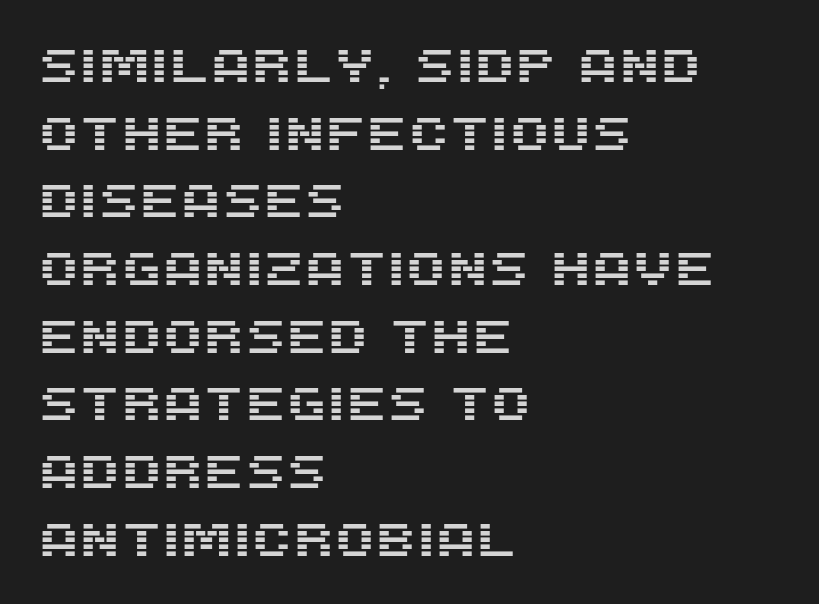
The image shows 47 px sans-serif type, upright; set left-aligned, normal line spacing (1.44x), normal letter spacing, not underlined; medium stroke contrast and a large x-height.
